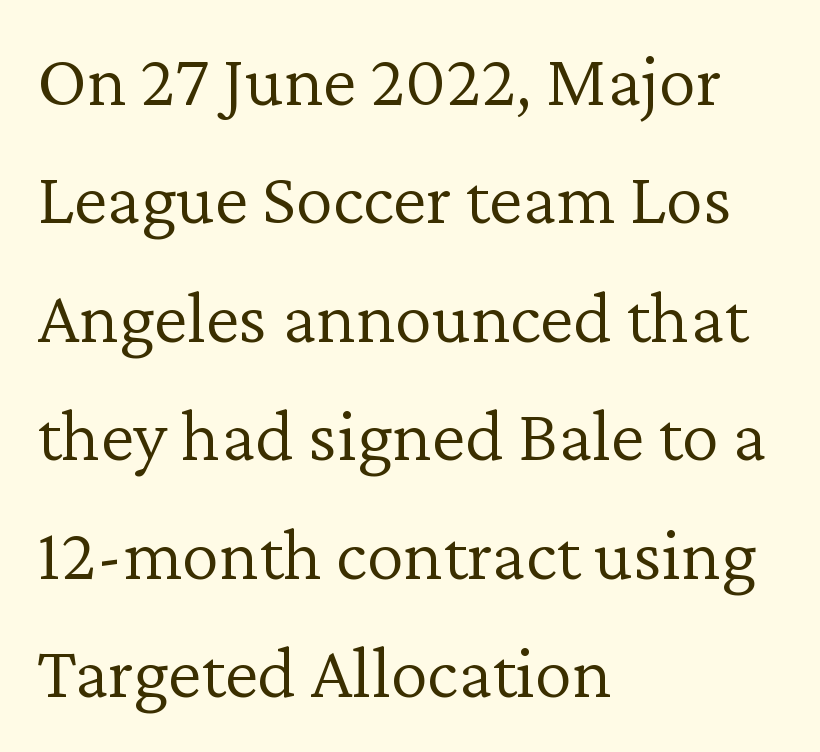
{"serif": "yes", "italic": "no", "bold": "no", "weight": "light", "width": "normal", "stroke_contrast": "low", "x_height": "medium", "monospaced": "no", "underline": "no", "align": "left", "line_spacing": "normal", "line_spacing_ratio": 1.58, "letter_spacing": "normal", "letter_spacing_em": 0.0, "glyph_px": 75}
